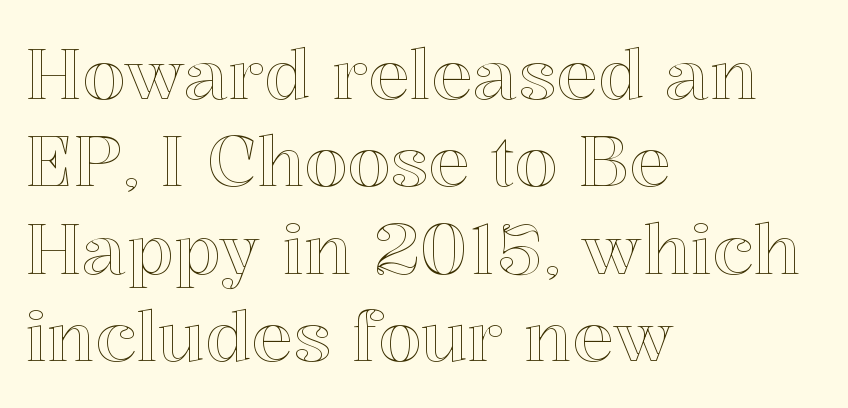
The image shows 70 px text type, upright; set left-aligned, normal line spacing (1.25x), normal letter spacing, not underlined; a medium x-height.
